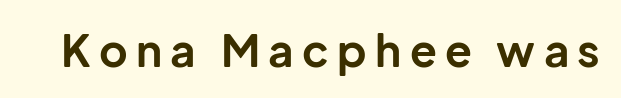
Q: Is the text bold? A: Yes.
Q: Is the text italic (slanted)? A: No, it is upright.
Q: Is the typeface a serif or a sans-serif typeface? A: Sans-serif.
Q: Is the text underlined? A: No.
Q: Width (condensed, normal, or wide)? A: Normal.
Q: Stroke contrast? A: Low.
Q: x-height? A: Medium.
Q: Monospaced? A: No.
